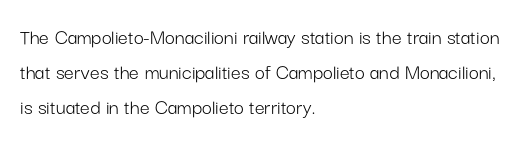
{"italic": "no", "bold": "no", "underline": "no", "align": "left", "line_spacing": "normal", "line_spacing_ratio": 1.58, "letter_spacing": "normal", "letter_spacing_em": 0.0, "glyph_px": 22}
